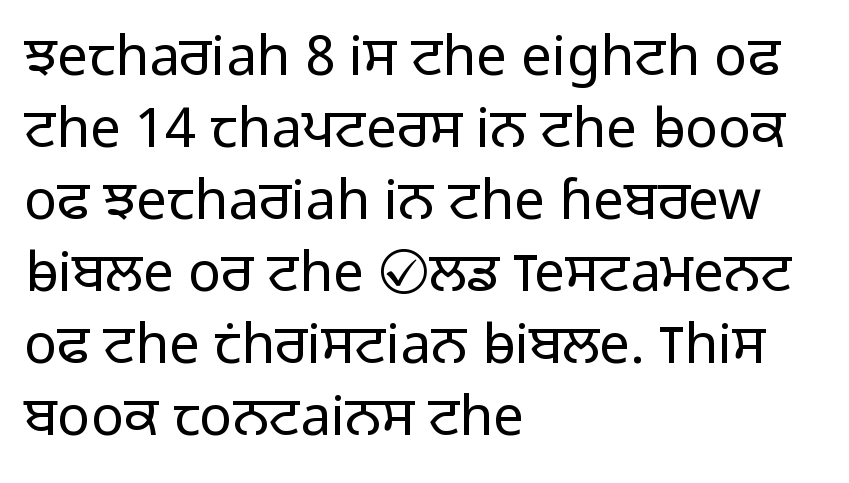
Q: Is the text bold? A: No.
Q: Is the text italic (slanted)? A: No, it is upright.
Q: Is the typeface a serif or a sans-serif typeface? A: Sans-serif.
Q: Is the text underlined? A: No.
Q: How is the paragraph aligned? A: Left-aligned.
Q: Is the spacing between letters normal or unusually wide? A: Normal.
Q: Is the spacing between lines tight, normal or loose? A: Normal.
Q: Width (condensed, normal, or wide)? A: Normal.
Q: Stroke contrast? A: Low.
Q: x-height? A: Medium.
Q: Monospaced? A: No.
